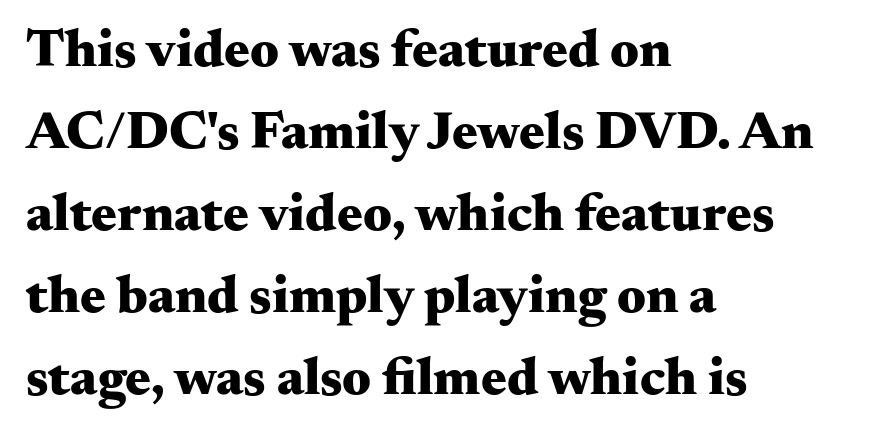
{"serif": "yes", "italic": "no", "bold": "yes", "weight": "heavy", "width": "wide", "stroke_contrast": "medium", "x_height": "small", "monospaced": "no", "underline": "no", "align": "left", "line_spacing": "normal", "line_spacing_ratio": 1.52, "letter_spacing": "normal", "letter_spacing_em": 0.0, "glyph_px": 54}
